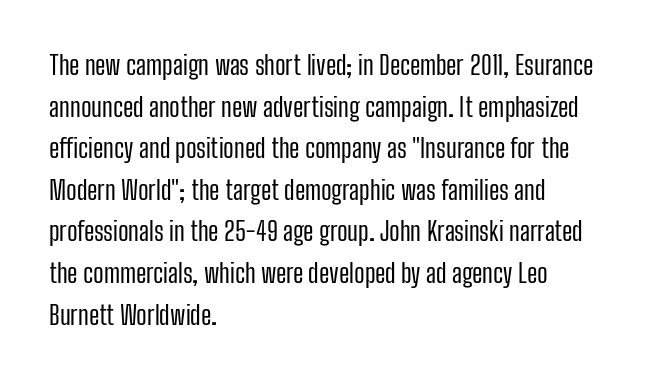
The image shows 26 px text type, upright; set left-aligned, normal line spacing (1.6x), normal letter spacing, not underlined.
